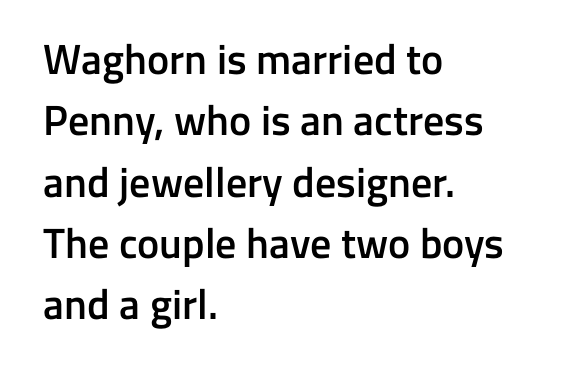
{"serif": "no", "italic": "no", "bold": "semi", "weight": "semibold", "width": "normal", "stroke_contrast": "low", "x_height": "medium", "monospaced": "no", "underline": "no", "align": "left", "line_spacing": "normal", "line_spacing_ratio": 1.46, "letter_spacing": "normal", "letter_spacing_em": 0.0, "glyph_px": 42}
